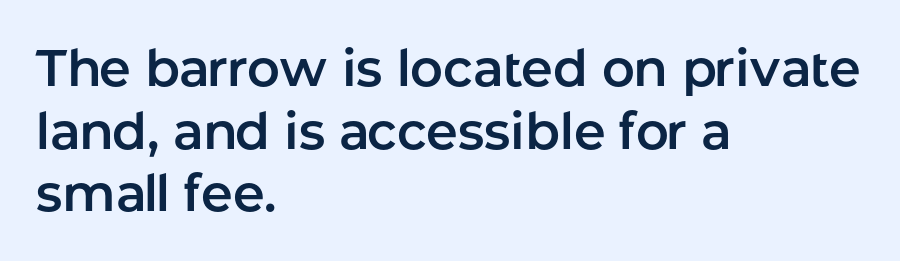
{"serif": "no", "italic": "no", "width": "normal", "stroke_contrast": "low", "x_height": "medium", "monospaced": "no", "underline": "no", "align": "left", "line_spacing_ratio": 1.23, "letter_spacing": "normal", "letter_spacing_em": 0.0, "glyph_px": 51}
